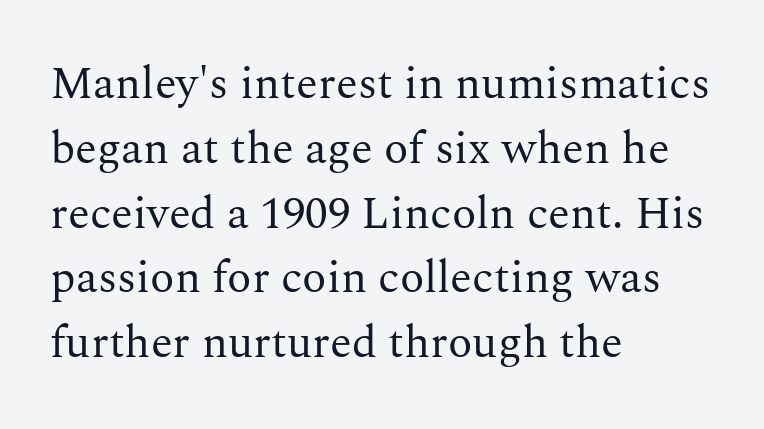
Q: Is the text bold? A: No.
Q: Is the text italic (slanted)? A: No, it is upright.
Q: Is the typeface a serif or a sans-serif typeface? A: Serif.
Q: Is the text underlined? A: No.
Q: How is the paragraph aligned? A: Left-aligned.
Q: Is the spacing between letters normal or unusually wide? A: Normal.
Q: Is the spacing between lines tight, normal or loose? A: Normal.
Q: Width (condensed, normal, or wide)? A: Normal.
Q: Stroke contrast? A: Medium.
Q: x-height? A: Medium.
Q: Monospaced? A: No.
